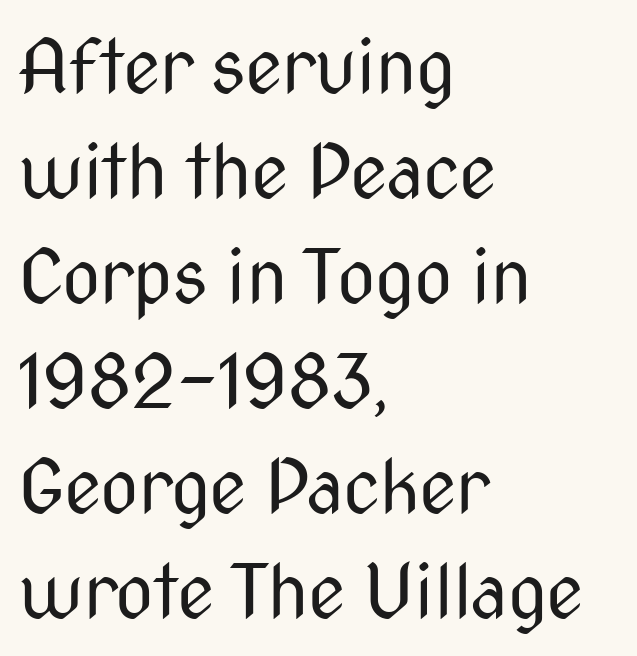
{"serif": "no", "italic": "no", "bold": "no", "weight": "regular", "width": "condensed", "stroke_contrast": "medium", "x_height": "medium", "monospaced": "no", "underline": "no", "align": "left", "line_spacing": "normal", "line_spacing_ratio": 1.4, "letter_spacing": "normal", "letter_spacing_em": 0.0, "glyph_px": 75}
